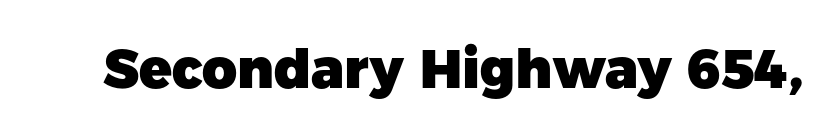
Grotesque or geometric, the face here clearly has no serifs. Observe the ordinary spacing: letters are neighbours, not strangers. Does the lettering tilt? It doesn't — this is upright. A dark, heavy texture on the line: the type is bold. Here the designer chose a conventional face with non-uniform glyph widths.
